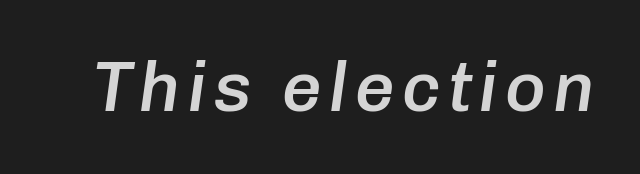
Q: Is the text bold? A: Semi-bold.
Q: Is the text italic (slanted)? A: Yes, it leans right by about 8 degrees.
Q: Is the text underlined? A: No.
Q: Width (condensed, normal, or wide)? A: Normal.
Q: Stroke contrast? A: Low.
Q: x-height? A: Medium.
Q: Monospaced? A: No.
